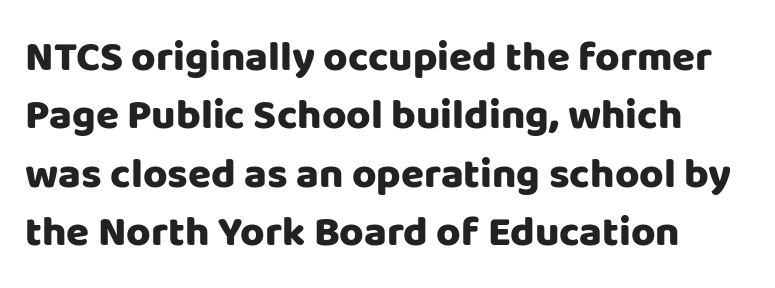
{"serif": "no", "italic": "no", "bold": "yes", "weight": "heavy", "width": "normal", "stroke_contrast": "low", "x_height": "large", "monospaced": "no", "underline": "no", "line_spacing": "normal", "line_spacing_ratio": 1.39, "letter_spacing": "normal", "letter_spacing_em": 0.0, "glyph_px": 42}
